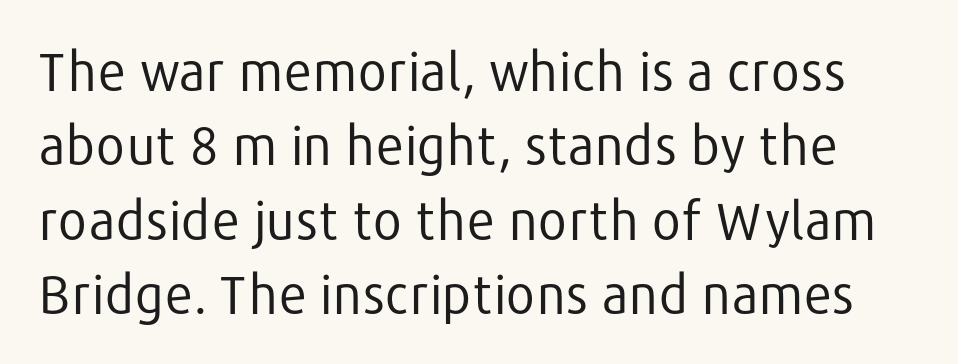
Q: Is the text bold? A: No.
Q: Is the text italic (slanted)? A: No, it is upright.
Q: Is the typeface a serif or a sans-serif typeface? A: Sans-serif.
Q: Is the text underlined? A: No.
Q: Is the spacing between letters normal or unusually wide? A: Normal.
Q: Is the spacing between lines tight, normal or loose? A: Normal.
Q: Width (condensed, normal, or wide)? A: Normal.
Q: Stroke contrast? A: Low.
Q: x-height? A: Medium.
Q: Monospaced? A: No.
